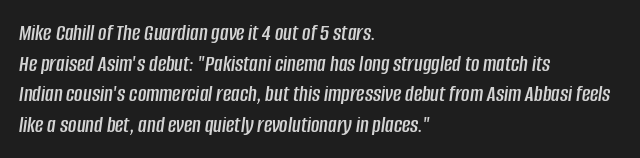
The image shows 23 px text type, italic (leaning right); set left-aligned, normal line spacing (1.33x), normal letter spacing, not underlined.
